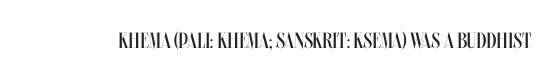
{"italic": "no", "bold": "no", "underline": "no", "letter_spacing": "normal", "letter_spacing_em": 0.0, "glyph_px": 22}
